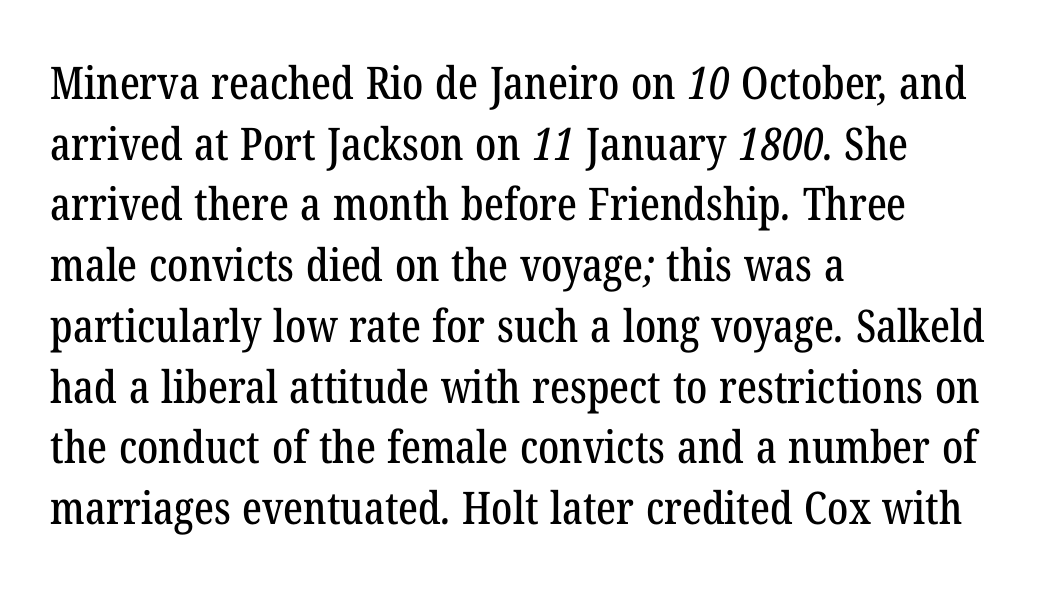
{"serif": "yes", "width": "condensed", "stroke_contrast": "low", "x_height": "medium", "monospaced": "no", "underline": "no", "align": "left", "line_spacing": "normal", "line_spacing_ratio": 1.35, "letter_spacing": "normal", "letter_spacing_em": 0.0, "glyph_px": 45}
